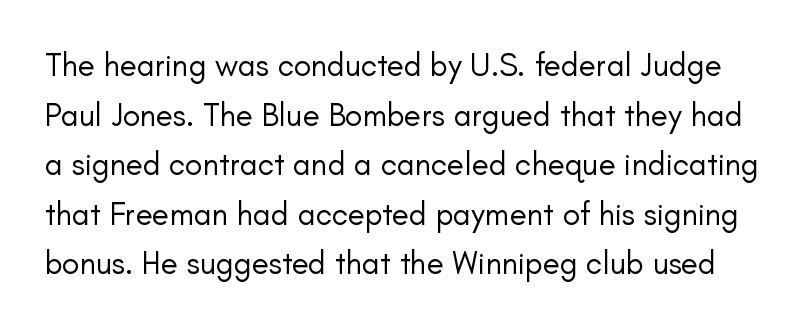
Q: Is the text bold? A: No.
Q: Is the text italic (slanted)? A: No, it is upright.
Q: Is the typeface a serif or a sans-serif typeface? A: Sans-serif.
Q: Is the text underlined? A: No.
Q: Is the spacing between letters normal or unusually wide? A: Normal.
Q: Is the spacing between lines tight, normal or loose? A: Normal.
Q: Width (condensed, normal, or wide)? A: Normal.
Q: Stroke contrast? A: Low.
Q: x-height? A: Small.
Q: Monospaced? A: No.
